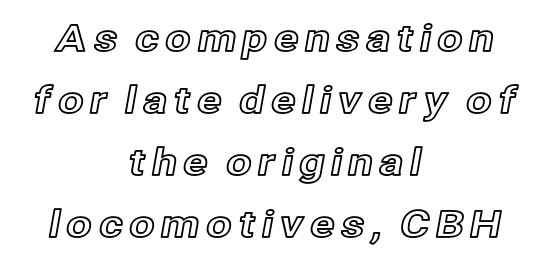
Q: Is the text italic (slanted)? A: Yes.
Q: Is the text underlined? A: No.
Q: How is the paragraph aligned? A: Centered.
Q: Is the spacing between lines tight, normal or loose? A: Normal.
Q: Width (condensed, normal, or wide)? A: Normal.
Q: x-height? A: Medium.
Q: Monospaced? A: No.
